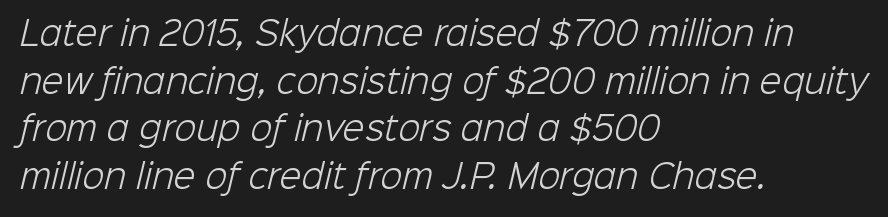
{"serif": "no", "bold": "no", "weight": "light", "width": "normal", "stroke_contrast": "low", "x_height": "medium", "monospaced": "no", "underline": "no", "align": "left", "line_spacing": "normal", "line_spacing_ratio": 1.49, "letter_spacing": "normal", "letter_spacing_em": 0.0, "glyph_px": 32}
